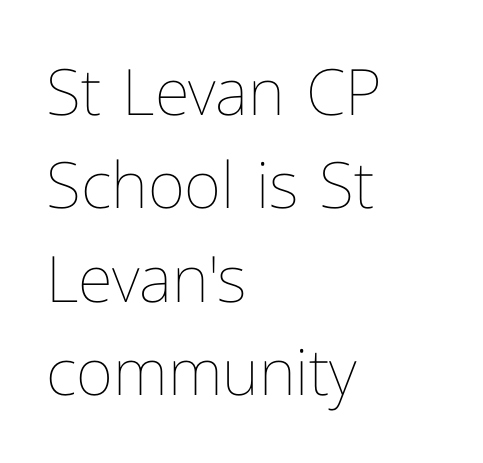
In terms of letterspacing, this is plain default setting. These lines are set flush left with a ragged right edge. Honestly, the row spacing looks completely unremarkable. These lines were composed using upright roman letters. Descenders hang freely into open space. No chunkiness to these letters — they're not bold.
